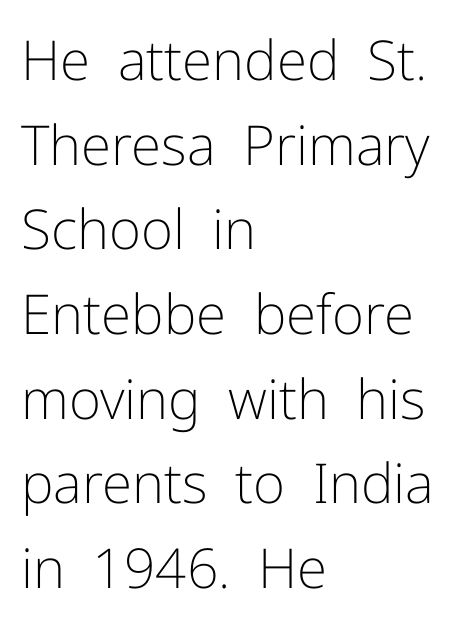
Q: Is the text bold? A: No.
Q: Is the text italic (slanted)? A: No, it is upright.
Q: Is the typeface a serif or a sans-serif typeface? A: Sans-serif.
Q: Is the text underlined? A: No.
Q: How is the paragraph aligned? A: Left-aligned.
Q: Is the spacing between letters normal or unusually wide? A: Normal.
Q: Is the spacing between lines tight, normal or loose? A: Normal.
Q: Width (condensed, normal, or wide)? A: Normal.
Q: Stroke contrast? A: Low.
Q: x-height? A: Medium.
Q: Monospaced? A: No.
